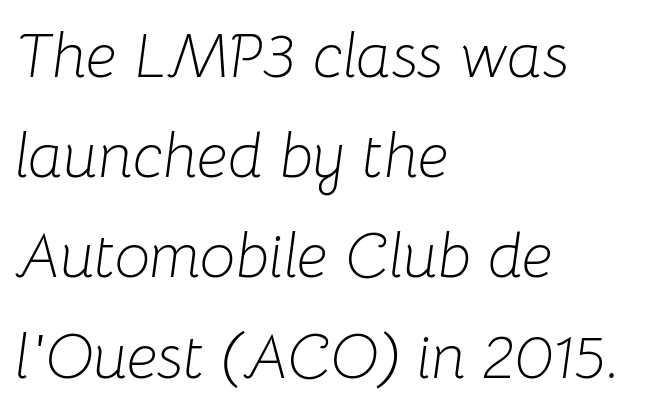
Q: Is the text bold? A: No.
Q: Is the text italic (slanted)? A: Yes, it leans right by about 8 degrees.
Q: Is the text underlined? A: No.
Q: How is the paragraph aligned? A: Left-aligned.
Q: Is the spacing between letters normal or unusually wide? A: Normal.
Q: Is the spacing between lines tight, normal or loose? A: Normal.
Q: Width (condensed, normal, or wide)? A: Normal.
Q: Stroke contrast? A: Low.
Q: x-height? A: Medium.
Q: Monospaced? A: No.
